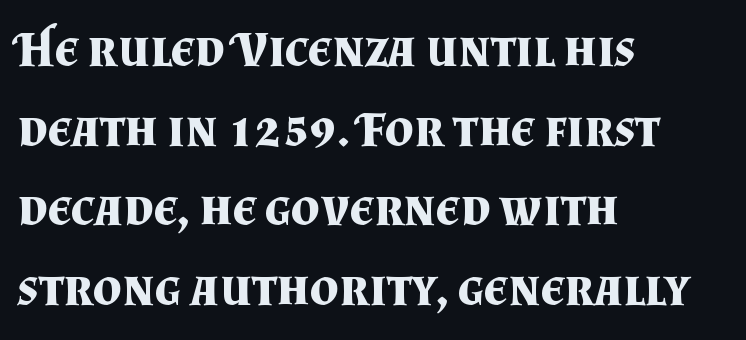
Q: Is the text bold? A: Yes.
Q: Is the text italic (slanted)? A: No, it is upright.
Q: Is the typeface a serif or a sans-serif typeface? A: Serif.
Q: Is the text underlined? A: No.
Q: How is the paragraph aligned? A: Left-aligned.
Q: Is the spacing between letters normal or unusually wide? A: Normal.
Q: Is the spacing between lines tight, normal or loose? A: Normal.
Q: Width (condensed, normal, or wide)? A: Normal.
Q: Stroke contrast? A: Medium.
Q: x-height? A: Small.
Q: Monospaced? A: No.
